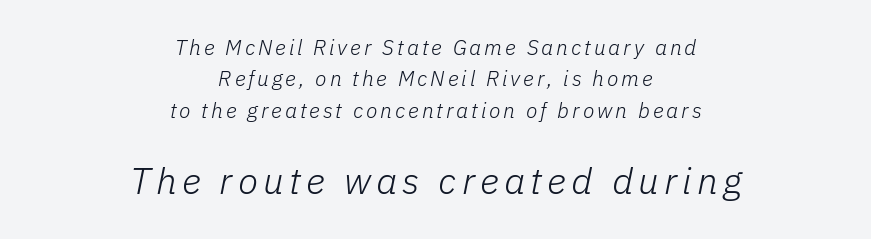
Q: Is the text bold? A: No.
Q: Is the text italic (slanted)? A: Yes, it leans right by about 11 degrees.
Q: Is the text underlined? A: No.
Q: How is the paragraph aligned? A: Centered.
Q: Is the spacing between lines tight, normal or loose? A: Normal.
Q: Which block of text is set in a larger size, the first (top) or the second (bottom)? A: The second (bottom) one.
Q: Width (condensed, normal, or wide)? A: Normal.
Q: Stroke contrast? A: Low.
Q: x-height? A: Medium.
Q: Monospaced? A: No.
